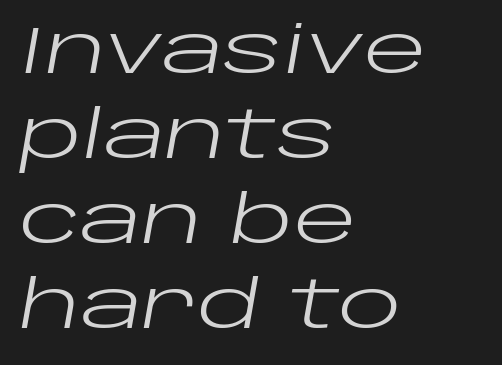
Character widths vary here, with narrow letters taking less room than wide ones. The rendering applies a slant to the glyphs. Does the leading feel generous? No, just average. Plain, unruled lines of type. Letters have the restrained weight of plain body copy at most.
